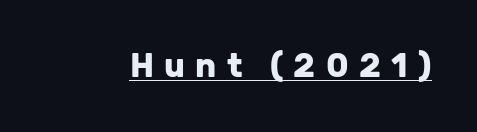
Q: Is the text bold? A: Yes.
Q: Is the text italic (slanted)? A: No, it is upright.
Q: Is the typeface a serif or a sans-serif typeface? A: Sans-serif.
Q: Is the text underlined? A: Yes.
Q: Is the spacing between letters normal or unusually wide? A: Unusually wide.
Q: Width (condensed, normal, or wide)? A: Normal.
Q: Stroke contrast? A: Low.
Q: x-height? A: Medium.
Q: Monospaced? A: No.
